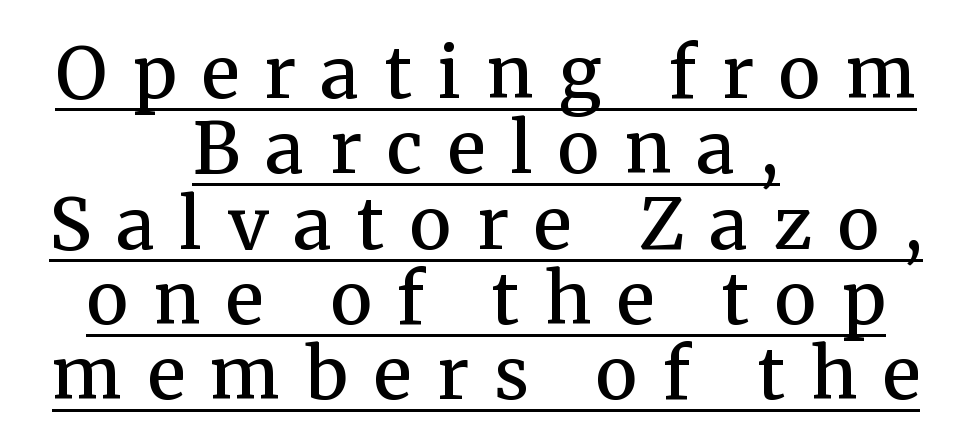
{"serif": "yes", "italic": "no", "bold": "semi", "weight": "semibold", "width": "normal", "stroke_contrast": "medium", "x_height": "medium", "monospaced": "no", "underline": "yes", "align": "center", "line_spacing": "tight", "line_spacing_ratio": 1.06, "letter_spacing": "wide", "letter_spacing_em": 0.36, "glyph_px": 71}
